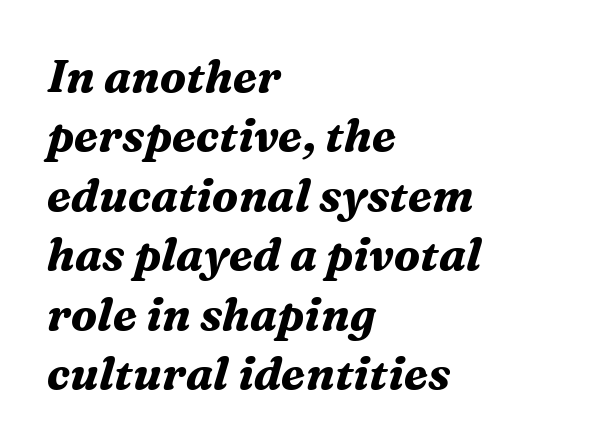
The image shows 45 px bold serif type, italic (leaning right); set left-aligned, normal line spacing (1.32x), normal letter spacing, not underlined; medium stroke contrast and a medium x-height.
